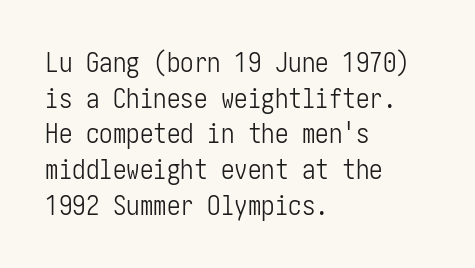
{"italic": "no", "bold": "no", "underline": "no", "align": "left", "line_spacing": "normal", "line_spacing_ratio": 1.32, "letter_spacing": "normal", "letter_spacing_em": 0.0, "glyph_px": 27}
